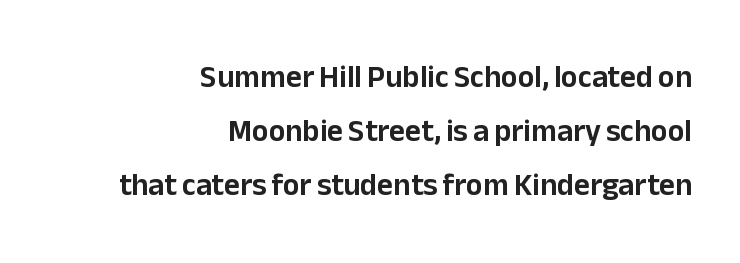
{"serif": "no", "italic": "no", "width": "normal", "stroke_contrast": "low", "x_height": "medium", "monospaced": "no", "underline": "no", "align": "right", "line_spacing_ratio": 1.74, "letter_spacing": "normal", "letter_spacing_em": 0.0, "glyph_px": 31}
